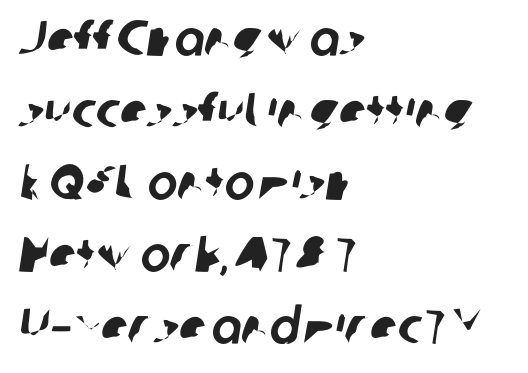
{"serif": "no", "width": "normal", "stroke_contrast": "low", "x_height": "medium", "monospaced": "no", "underline": "no", "align": "left", "line_spacing": "normal", "line_spacing_ratio": 1.44, "letter_spacing": "normal", "letter_spacing_em": 0.0, "glyph_px": 50}
